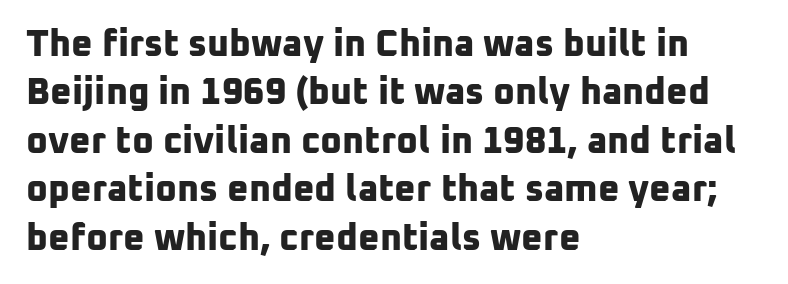
The image shows 37 px bold sans-serif type; set left-aligned, normal line spacing (1.31x), normal letter spacing, not underlined; low stroke contrast and a medium x-height.
